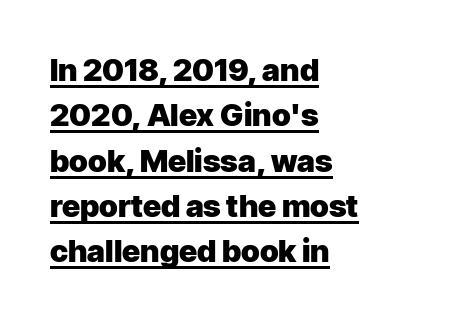
Q: Is the text bold? A: Yes.
Q: Is the text italic (slanted)? A: No, it is upright.
Q: Is the typeface a serif or a sans-serif typeface? A: Sans-serif.
Q: Is the text underlined? A: Yes.
Q: How is the paragraph aligned? A: Left-aligned.
Q: Is the spacing between letters normal or unusually wide? A: Normal.
Q: Is the spacing between lines tight, normal or loose? A: Normal.
Q: Width (condensed, normal, or wide)? A: Normal.
Q: Stroke contrast? A: Low.
Q: x-height? A: Medium.
Q: Monospaced? A: No.
